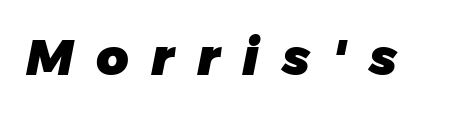
Q: Is the text bold? A: Yes.
Q: Is the text italic (slanted)? A: Yes, it leans right by about 11 degrees.
Q: Is the text underlined? A: No.
Q: Is the spacing between letters normal or unusually wide? A: Unusually wide.
Q: Width (condensed, normal, or wide)? A: Normal.
Q: Stroke contrast? A: Low.
Q: x-height? A: Medium.
Q: Monospaced? A: No.
